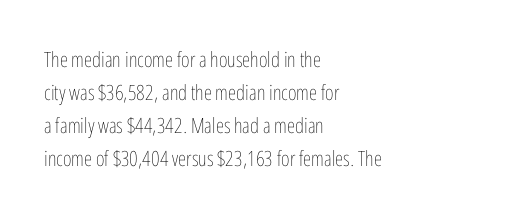
No italicization has been applied; the sample stays upright. This rendering features lettering with no underline. Summary of weight: not heavy and not bold. The typesetter chose a ragged-right arrangement here. The vertical gap from one line to the next is medium.
